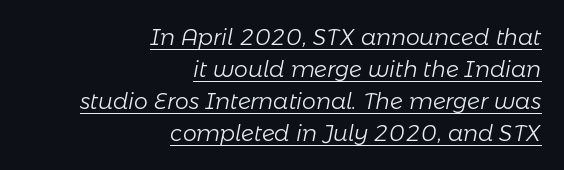
The image shows 22 px text type, italic (leaning right); set right-aligned, normal line spacing (1.45x), normal letter spacing, underlined.
